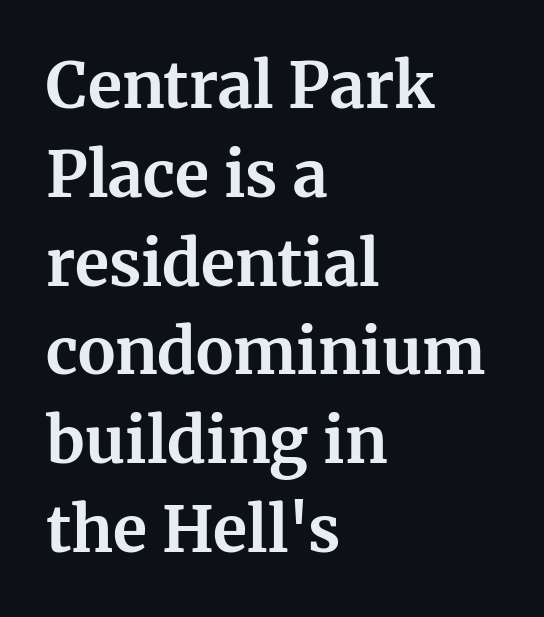
{"serif": "yes", "italic": "no", "bold": "yes", "weight": "bold", "width": "normal", "stroke_contrast": "medium", "x_height": "medium", "monospaced": "no", "underline": "no", "align": "left", "line_spacing": "normal", "line_spacing_ratio": 1.41, "letter_spacing": "normal", "letter_spacing_em": 0.0, "glyph_px": 63}
